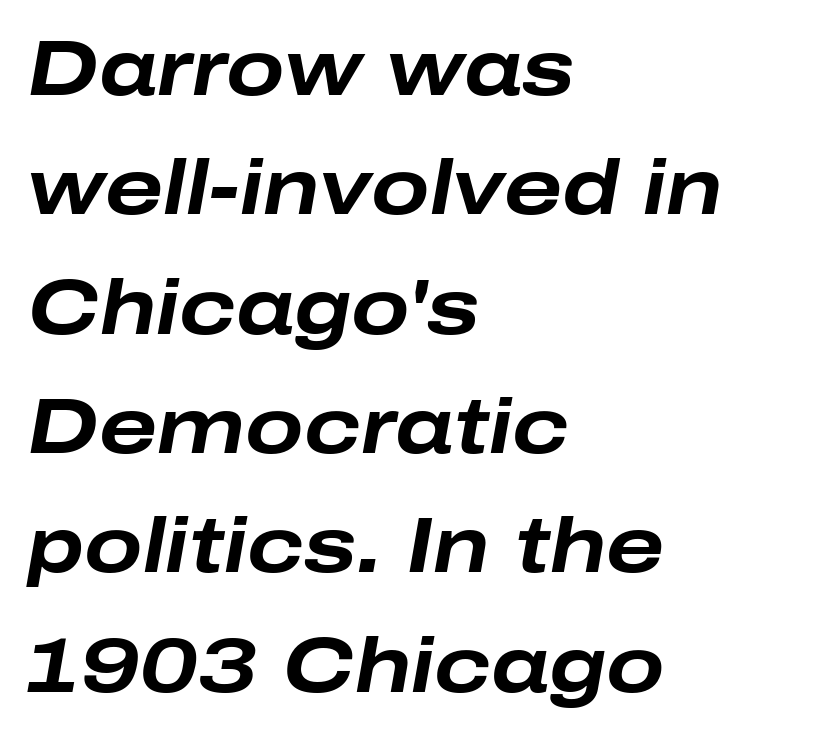
These lines were composed using italics. The paragraph has a hard left edge and a soft right edge. Vertically, the passage feels balanced, rows spaced as you'd expect. The face used here is proportionally spaced, like ordinary book or web type. What stands out about the letter spacing? Nothing — it is the standard amount. Only glyphs here, with clear space below each row.
